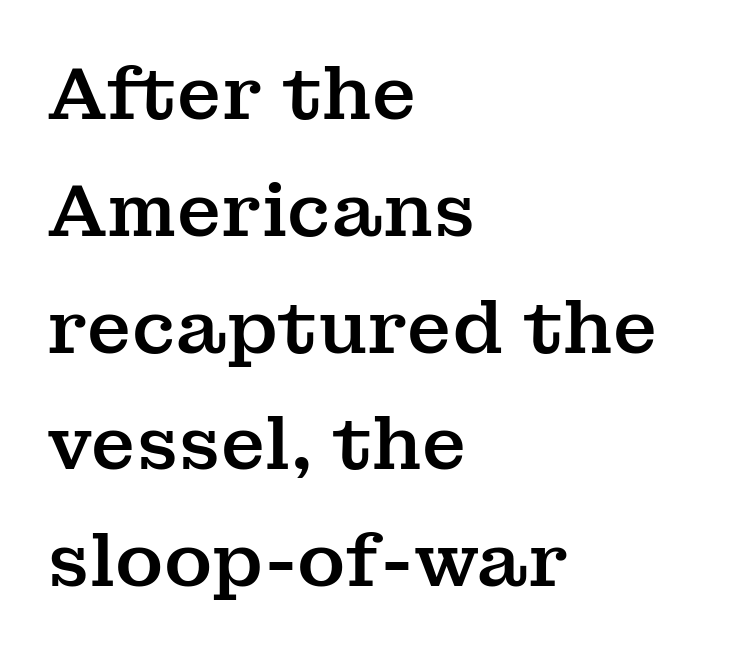
The image shows 73 px serif type, upright; set left-aligned, normal line spacing (1.6x), normal letter spacing, not underlined; medium stroke contrast and a medium x-height.
